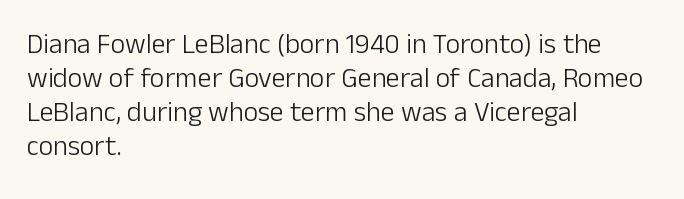
Spacing verdict: proportional, widths tailored to each character. Unbolded letterforms with no extra heft. Is the block centered? No — it sits flush against the left margin. Words appear dense and cohesive because spacing is normal. Nope, not italic — everything's standing straight. Are there feet on the stems? There aren't — it's a sans.
